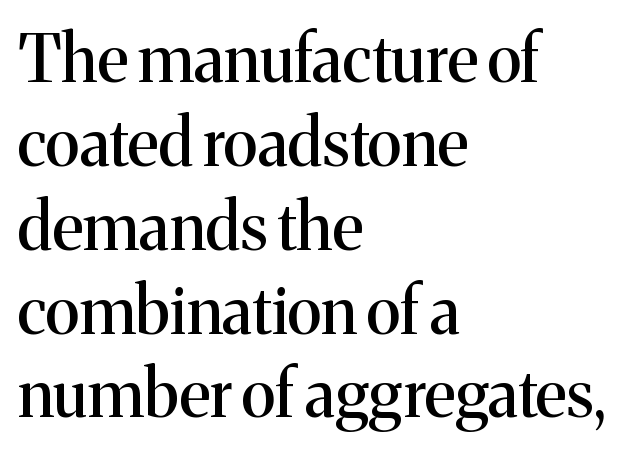
Q: Is the text italic (slanted)? A: No, it is upright.
Q: Is the typeface a serif or a sans-serif typeface? A: Serif.
Q: Is the text underlined? A: No.
Q: How is the paragraph aligned? A: Left-aligned.
Q: Is the spacing between letters normal or unusually wide? A: Normal.
Q: Is the spacing between lines tight, normal or loose? A: Normal.
Q: Width (condensed, normal, or wide)? A: Normal.
Q: Stroke contrast? A: Medium.
Q: x-height? A: Medium.
Q: Monospaced? A: No.
